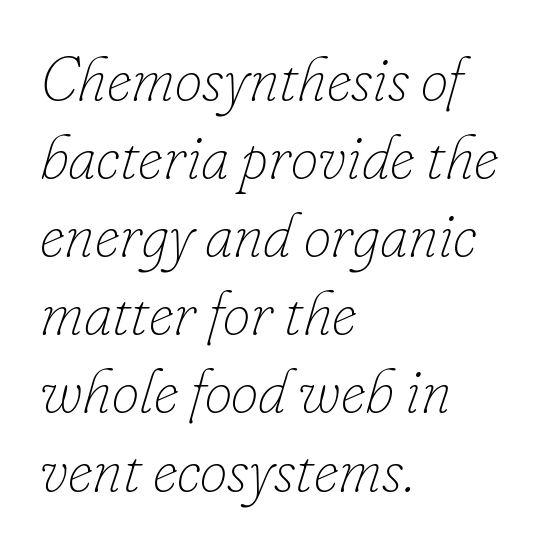
Q: Is the text bold? A: No.
Q: Is the text italic (slanted)? A: Yes, it leans right by about 16 degrees.
Q: Is the text underlined? A: No.
Q: How is the paragraph aligned? A: Left-aligned.
Q: Is the spacing between letters normal or unusually wide? A: Normal.
Q: Is the spacing between lines tight, normal or loose? A: Normal.
Q: Width (condensed, normal, or wide)? A: Normal.
Q: Stroke contrast? A: Low.
Q: x-height? A: Small.
Q: Monospaced? A: No.
